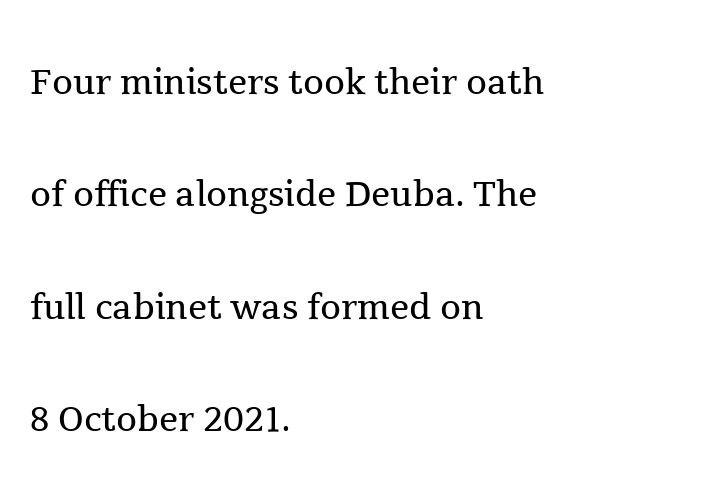
Compared with typical paragraphs, the rows here are farther apart. The face used here is proportionally spaced, like ordinary book or web type. The gap between lines stays unmarked. Each stroke keeps to a modest, everyday thickness or less.
